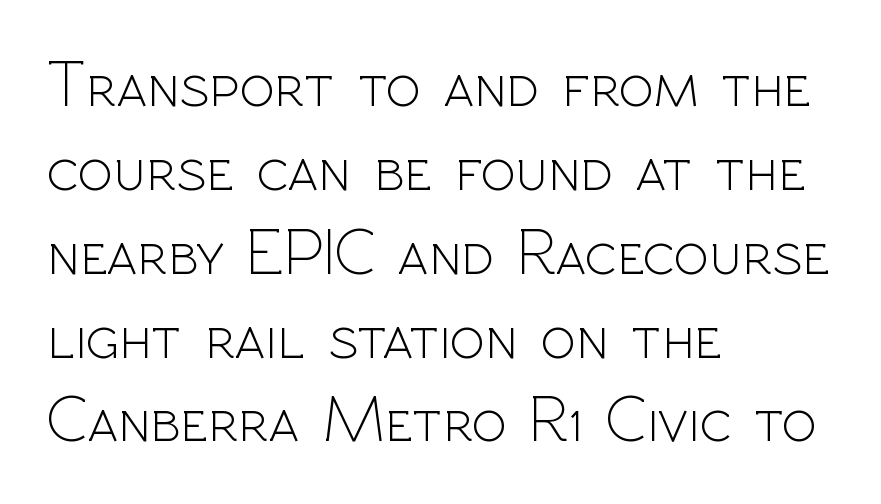
Q: Is the text bold? A: No.
Q: Is the text italic (slanted)? A: No, it is upright.
Q: Is the typeface a serif or a sans-serif typeface? A: Sans-serif.
Q: Is the text underlined? A: No.
Q: How is the paragraph aligned? A: Left-aligned.
Q: Is the spacing between letters normal or unusually wide? A: Normal.
Q: Is the spacing between lines tight, normal or loose? A: Normal.
Q: Width (condensed, normal, or wide)? A: Normal.
Q: x-height? A: Medium.
Q: Monospaced? A: No.
